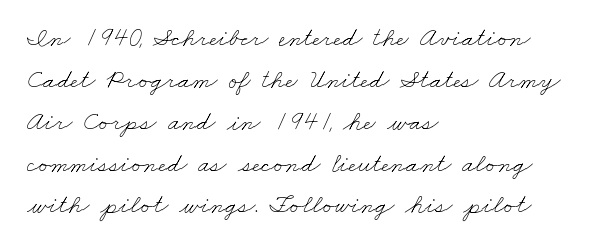
The passage shown stacks its lines at a standard gap. The letters sit at their default tracking, neither squeezed nor spread. Layout note: lines flush left. Just letters on the line, the space beneath them empty.
